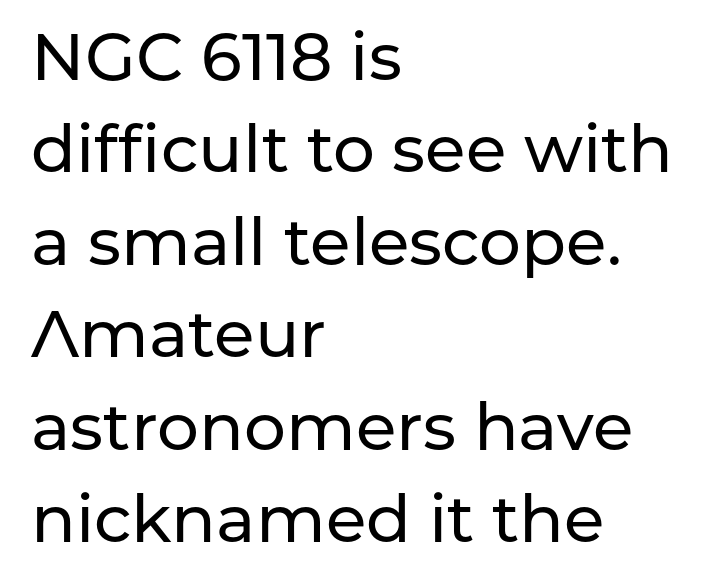
Q: Is the text italic (slanted)? A: No, it is upright.
Q: Is the typeface a serif or a sans-serif typeface? A: Sans-serif.
Q: Is the text underlined? A: No.
Q: How is the paragraph aligned? A: Left-aligned.
Q: Is the spacing between letters normal or unusually wide? A: Normal.
Q: Is the spacing between lines tight, normal or loose? A: Normal.
Q: Width (condensed, normal, or wide)? A: Normal.
Q: Stroke contrast? A: Low.
Q: x-height? A: Medium.
Q: Monospaced? A: No.
